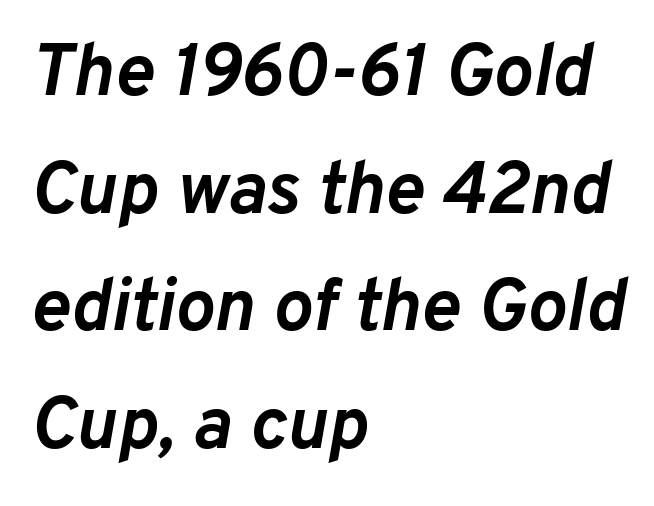
How heavy is the stroke? Heavy — this is a bold. Teacher's note: observe the even left margin — that is flush-left alignment. Think of a printed novel: that variable character pitch is what you see here. A typesetter would mark this as italic.
